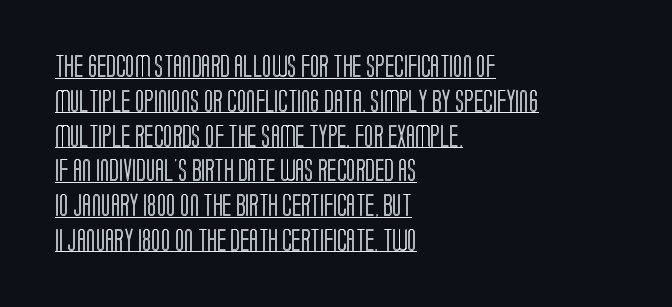
{"italic": "no", "underline": "yes", "align": "left", "line_spacing": "normal", "line_spacing_ratio": 1.58, "letter_spacing": "normal", "letter_spacing_em": 0.0, "glyph_px": 22}
